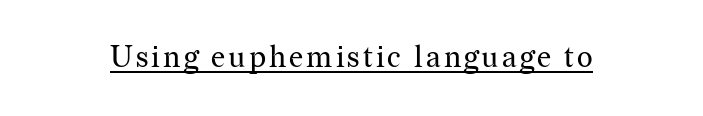
{"serif": "yes", "italic": "no", "bold": "no", "weight": "regular", "width": "normal", "stroke_contrast": "medium", "x_height": "medium", "monospaced": "no", "underline": "yes", "glyph_px": 30}
